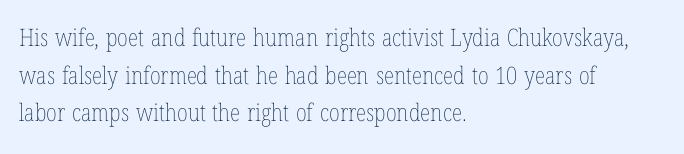
The setting favours the left margin, as ordinary paragraphs usually do. The face looks like a standard text weight, possibly lighter. Each row of text sits above clean, open space. Posture: straight, roman, zero tilt.
